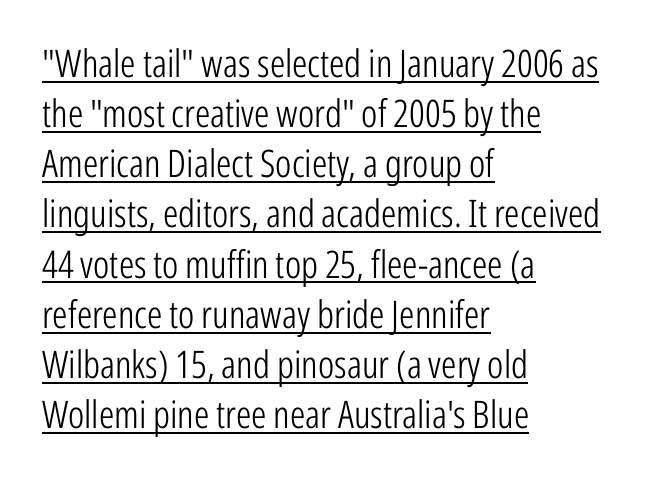
The image shows 38 px light, condensed sans-serif type, upright; set left-aligned, normal line spacing (1.32x), normal letter spacing, underlined; low stroke contrast and a medium x-height.
